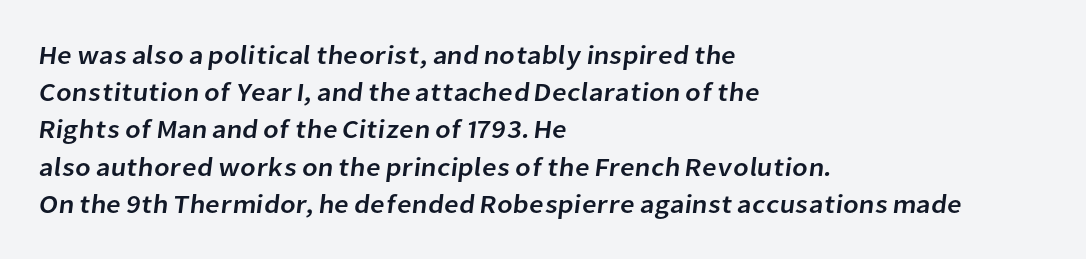
The image shows 26 px text type; set left-aligned, normal line spacing (1.43x), normal letter spacing, not underlined.
